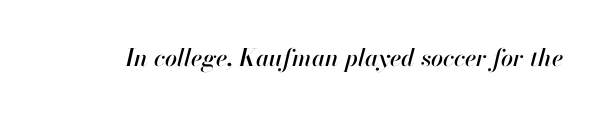
{"italic": "yes", "lean": "right", "slant_degrees": 13, "underline": "no", "letter_spacing": "normal", "letter_spacing_em": 0.0, "glyph_px": 24}
